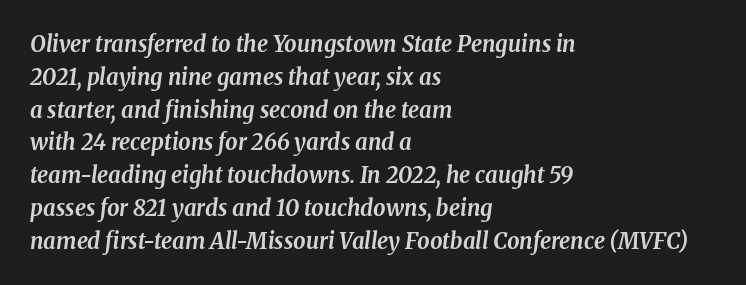
Nothing unusual about the tracking: characters are spaced as the font intends. The axis of the letterforms is tilted away from vertical. A student would call this left alignment; a typographer would say flush left, rag right. Unmarked baselines from the first word to the last.
